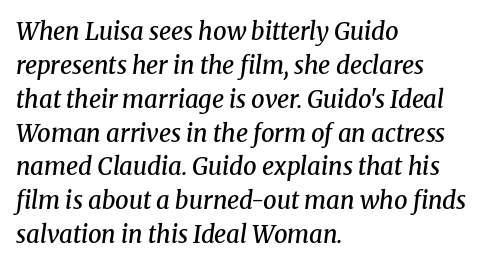
Q: Is the text bold? A: Semi-bold.
Q: Is the text italic (slanted)? A: Yes, it leans right by about 8 degrees.
Q: Is the text underlined? A: No.
Q: How is the paragraph aligned? A: Left-aligned.
Q: Is the spacing between letters normal or unusually wide? A: Normal.
Q: Is the spacing between lines tight, normal or loose? A: Normal.
